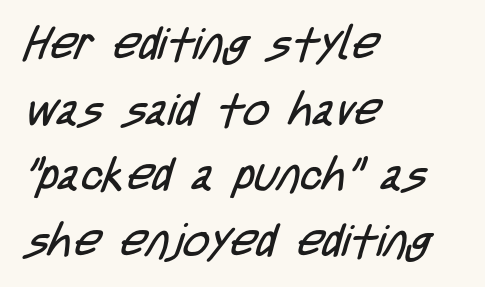
Q: Is the text bold? A: No.
Q: Is the typeface a serif or a sans-serif typeface? A: Sans-serif.
Q: Is the text underlined? A: No.
Q: How is the paragraph aligned? A: Left-aligned.
Q: Is the spacing between letters normal or unusually wide? A: Normal.
Q: Is the spacing between lines tight, normal or loose? A: Normal.
Q: Width (condensed, normal, or wide)? A: Condensed.
Q: Stroke contrast? A: Low.
Q: x-height? A: Large.
Q: Monospaced? A: No.
